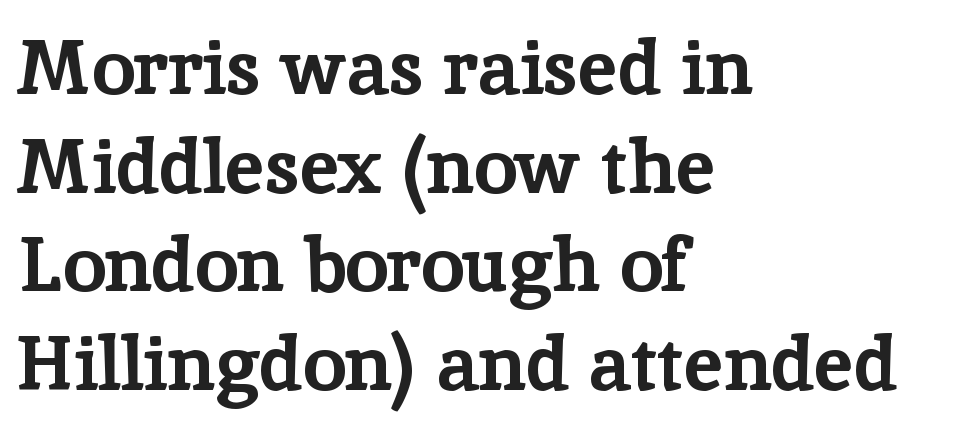
Is this a fixed-width face? No — the glyphs have proportional, varying widths. Does the leading feel generous? No, just average. Compared with a centered layout, this one pins lines to the left instead. This rendering features lettering with no underline. This rendering employs a face with finishing strokes, i.e., a serif. A typesetter would mark this as roman, not italic.
